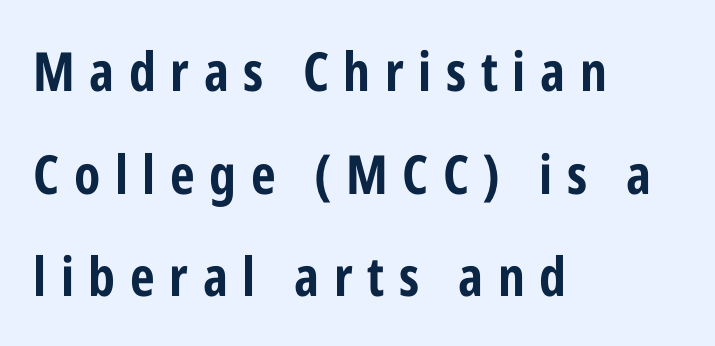
The letters are spread apart with noticeably loose tracking. The rendering uses a large line-height, opening up the rows. The rendering anchors every line to the left-hand side. The designer went with a sans here, leaving each stem footless.
